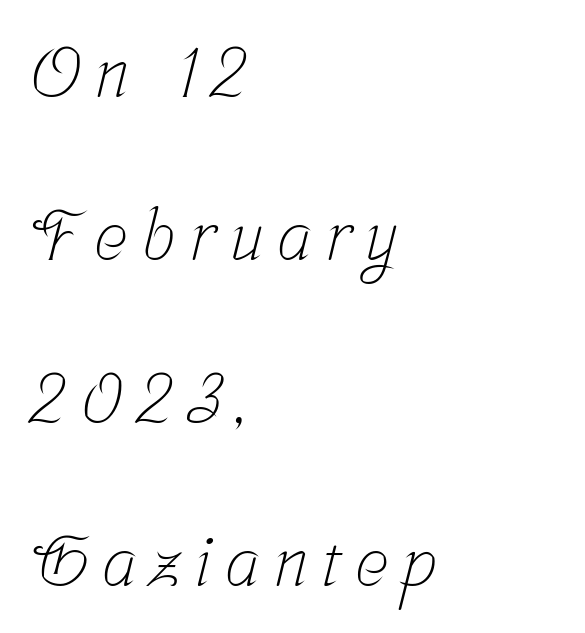
Q: Is the text bold? A: No.
Q: Is the typeface a serif or a sans-serif typeface? A: Serif.
Q: Is the text underlined? A: No.
Q: How is the paragraph aligned? A: Left-aligned.
Q: Is the spacing between letters normal or unusually wide? A: Unusually wide.
Q: Is the spacing between lines tight, normal or loose? A: Loose.
Q: Width (condensed, normal, or wide)? A: Condensed.
Q: Stroke contrast? A: Low.
Q: x-height? A: Medium.
Q: Monospaced? A: No.
